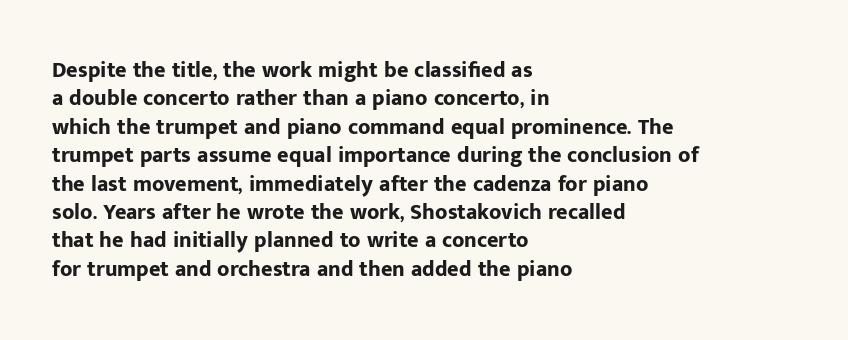
This is the regular roman posture of the typeface. The lines in this sample share a left origin and differ only in where they stop. Standard letterfit; no display-style spreading of the glyphs. Heavy-handed strokes throughout: this text is bold. The space directly below the letters is spotless.
